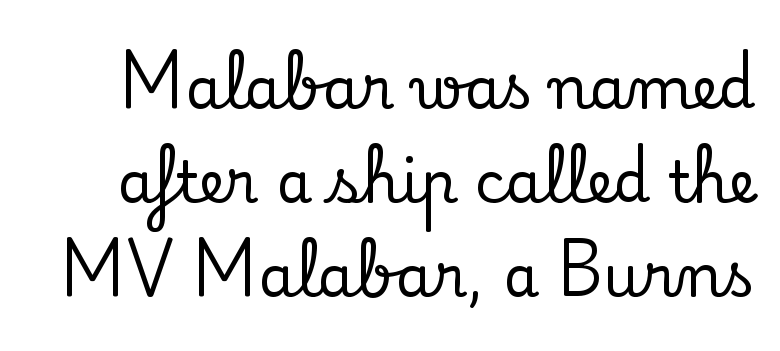
{"italic": "no", "width": "normal", "stroke_contrast": "low", "x_height": "small", "monospaced": "no", "underline": "no", "line_spacing": "normal", "line_spacing_ratio": 1.62, "letter_spacing": "normal", "letter_spacing_em": 0.0, "glyph_px": 58}
